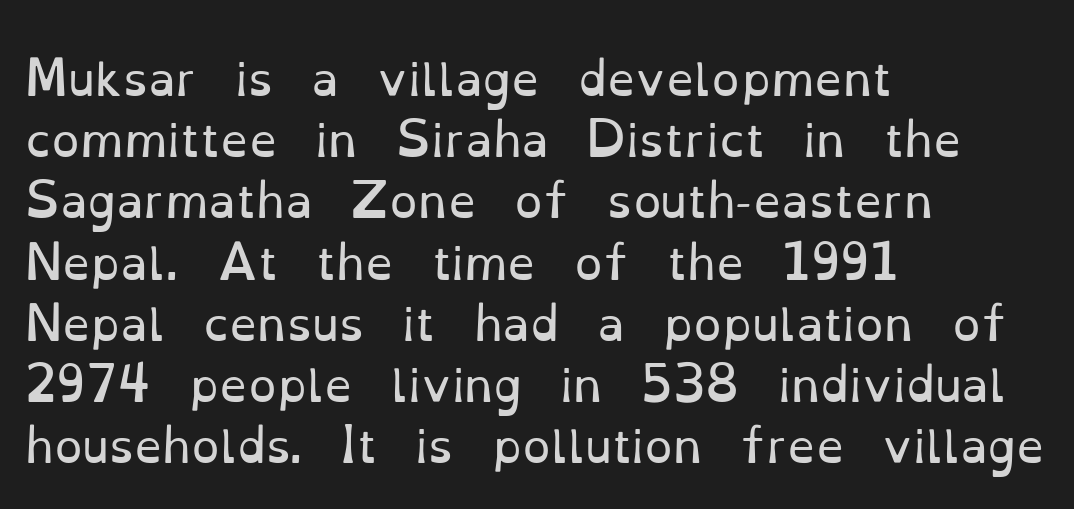
The rendering anchors every line to the left-hand side. The letters advance in unequal steps, a hallmark of proportional type. Words float on clear page, feet unadorned. Font category for this specimen: serif. The lettering stays uniformly vertical, giving the passage a roman look. The rendering uses a moderate line-height, typical for paragraphs.
